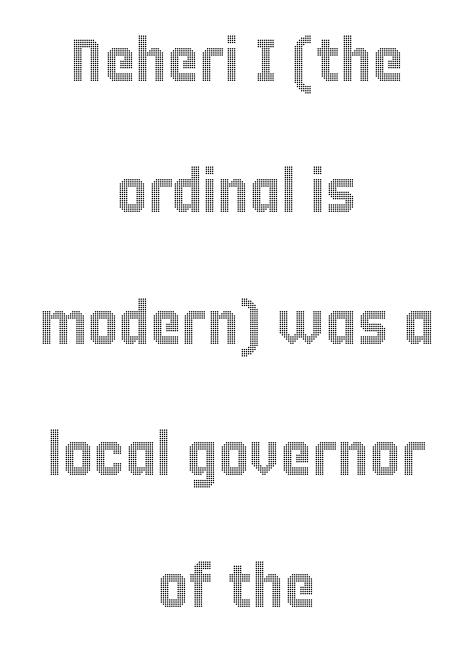
In terms of leading, this rendering errs on the spacious side. Varying glyph widths throughout — classic text-font behaviour. Teacher's note: observe the equal gaps on both sides — that is centered alignment. Lines of text with bare space underneath.
